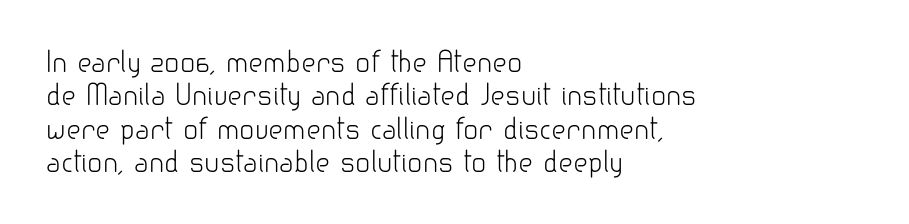
Only glyphs here, with clear space below each row. The text block is weighted toward the left margin, trailing off unevenly rightward. Is this a fixed-width face? No — the glyphs have proportional, varying widths. The characters display no serif detailing; their extremities are plain. Vertical strokes here are truly vertical. No heavy texture on the line: the type isn't bold.
